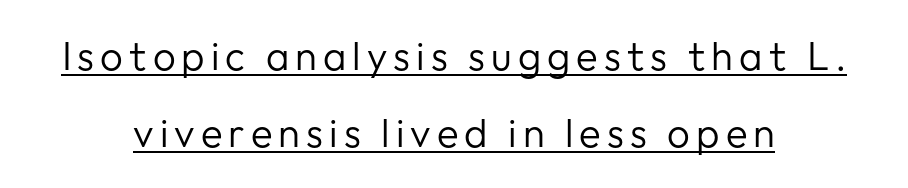
Compared with a flush-left layout, this one balances lines on the center instead. Successive baselines arrive slowly, with a big drop between each. Type style note: lacks serifs. Notice how the stems are strictly vertical — no italics here. The face used here is proportionally spaced, like ordinary book or web type. The strokes are not fattened; the text isn't bold.
